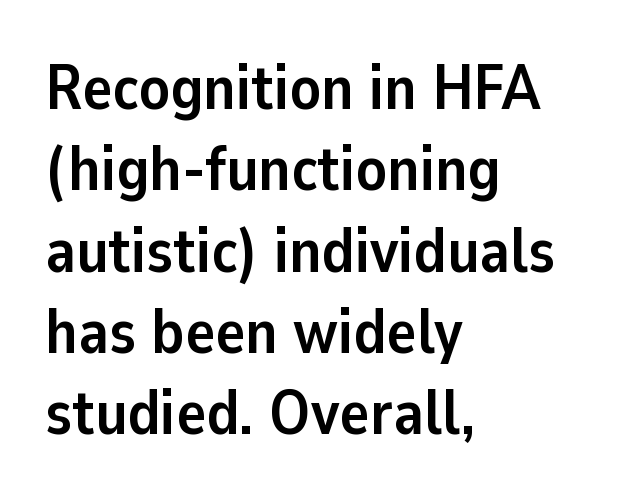
{"serif": "no", "italic": "no", "bold": "yes", "weight": "semibold", "width": "normal", "stroke_contrast": "low", "x_height": "medium", "monospaced": "no", "underline": "no", "align": "left", "line_spacing": "normal", "line_spacing_ratio": 1.29, "letter_spacing": "normal", "letter_spacing_em": 0.0, "glyph_px": 63}
